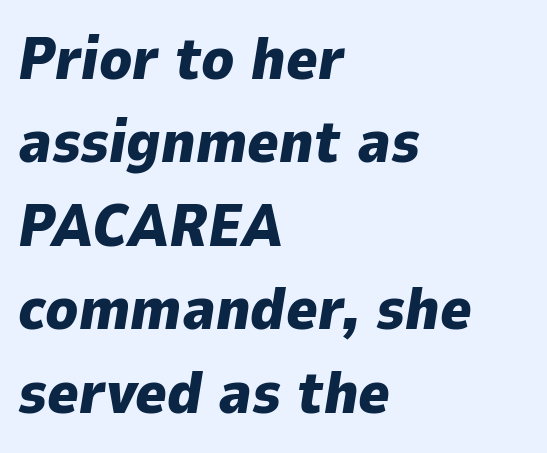
{"italic": "yes", "lean": "right", "slant_degrees": 9, "bold": "yes", "weight": "heavy", "width": "normal", "stroke_contrast": "low", "x_height": "medium", "monospaced": "no", "underline": "no", "align": "left", "line_spacing": "normal", "line_spacing_ratio": 1.39, "letter_spacing": "normal", "letter_spacing_em": 0.0, "glyph_px": 60}
